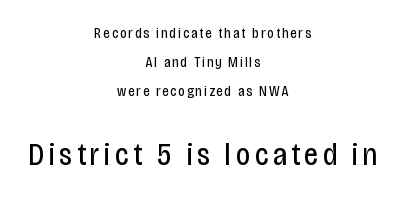
The image shows 31 px regular-weight, condensed sans-serif type, upright; set centered, loose line spacing (2.08x), not underlined; the second (bottom) block is 2.21x larger; low stroke contrast and a large x-height.
